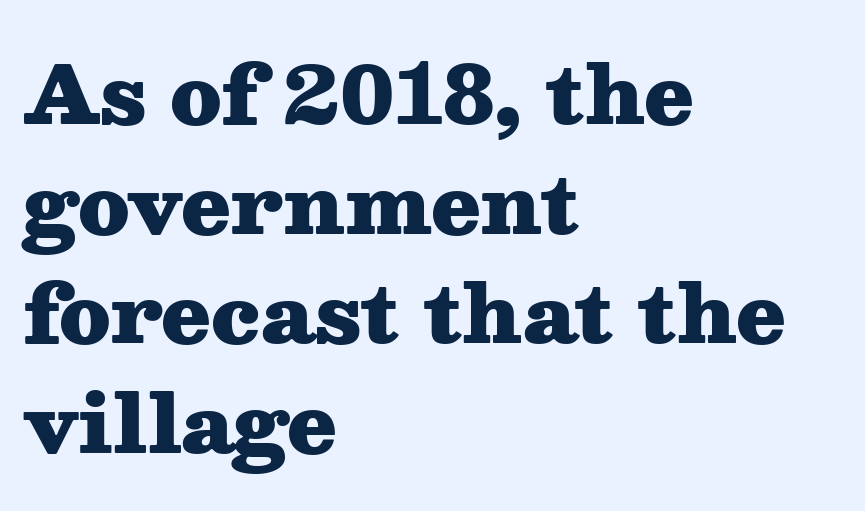
Q: Is the text bold? A: Yes.
Q: Is the text italic (slanted)? A: No, it is upright.
Q: Is the typeface a serif or a sans-serif typeface? A: Serif.
Q: Is the text underlined? A: No.
Q: How is the paragraph aligned? A: Left-aligned.
Q: Is the spacing between letters normal or unusually wide? A: Normal.
Q: Is the spacing between lines tight, normal or loose? A: Normal.
Q: Width (condensed, normal, or wide)? A: Wide.
Q: Stroke contrast? A: Medium.
Q: x-height? A: Medium.
Q: Monospaced? A: No.
